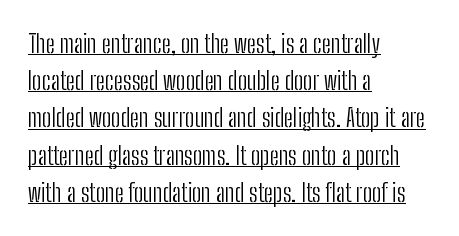
Q: Is the text bold? A: No.
Q: Is the text italic (slanted)? A: No, it is upright.
Q: Is the text underlined? A: Yes.
Q: How is the paragraph aligned? A: Left-aligned.
Q: Is the spacing between letters normal or unusually wide? A: Normal.
Q: Is the spacing between lines tight, normal or loose? A: Normal.
